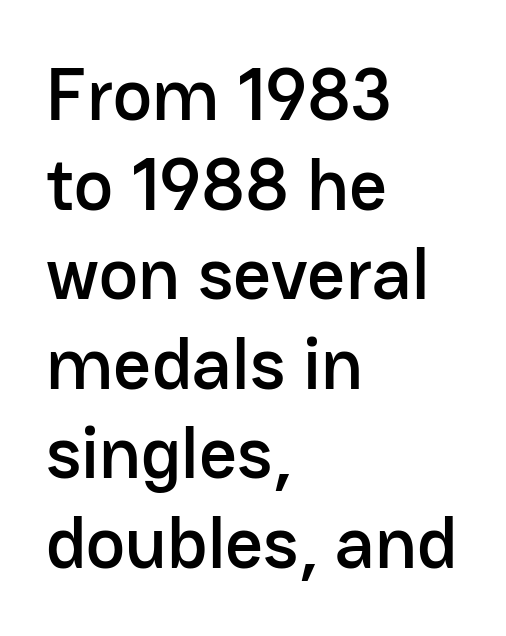
Q: Is the text italic (slanted)? A: No, it is upright.
Q: Is the typeface a serif or a sans-serif typeface? A: Sans-serif.
Q: Is the text underlined? A: No.
Q: How is the paragraph aligned? A: Left-aligned.
Q: Is the spacing between letters normal or unusually wide? A: Normal.
Q: Width (condensed, normal, or wide)? A: Normal.
Q: Stroke contrast? A: Low.
Q: x-height? A: Medium.
Q: Monospaced? A: No.
